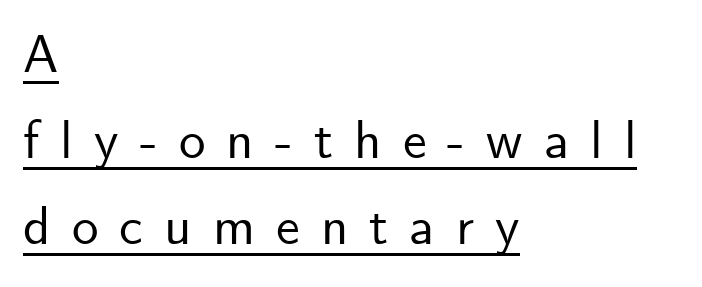
The image shows 53 px sans-serif type, upright; set left-aligned, normal line spacing (1.62x), unusually wide letter spacing (+0.4 em), underlined; low stroke contrast and a small x-height.
